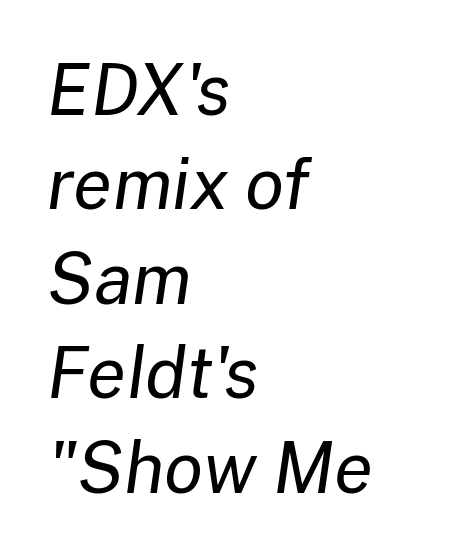
{"italic": "yes", "lean": "right", "slant_degrees": 8, "bold": "no", "weight": "regular", "width": "normal", "stroke_contrast": "low", "x_height": "medium", "monospaced": "no", "underline": "no", "align": "left", "line_spacing": "normal", "line_spacing_ratio": 1.33, "letter_spacing": "normal", "letter_spacing_em": 0.0, "glyph_px": 71}
